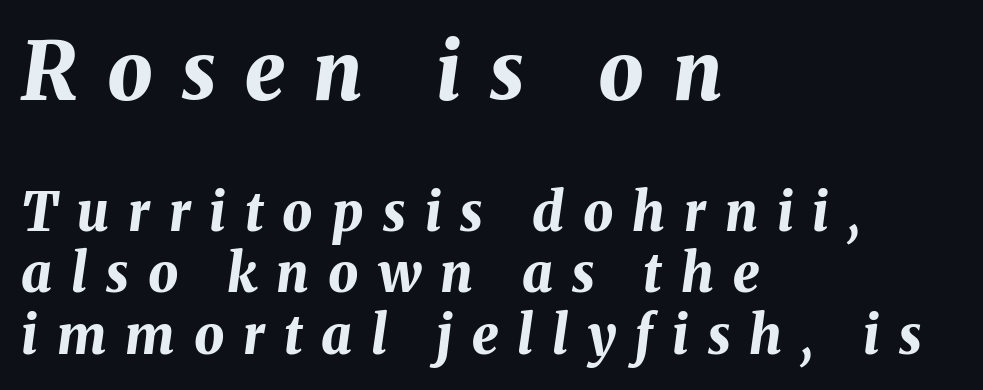
{"italic": "yes", "lean": "right", "slant_degrees": 8, "bold": "yes", "weight": "bold", "width": "normal", "stroke_contrast": "medium", "x_height": "medium", "monospaced": "no", "underline": "no", "align": "left", "line_spacing_ratio": 1.16, "letter_spacing": "wide", "letter_spacing_em": 0.36, "larger_block": "first", "size_ratio": 1.51, "glyph_px": 80}
